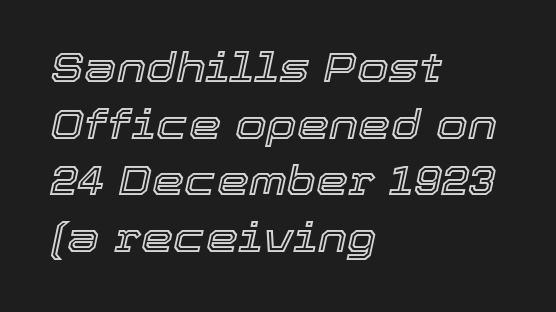
The image shows 41 px text type, italic (leaning right); set left-aligned, normal line spacing (1.38x), normal letter spacing, not underlined; a medium x-height.
